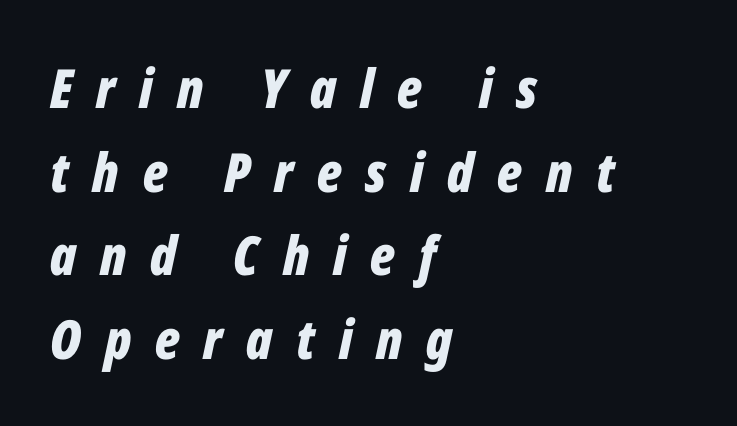
The text block is weighted toward the left margin, trailing off unevenly rightward. Whoever set this chose a conventional vertical rhythm. The passage shown is emphatically bold. Characters follow at a spacing far wider than the type designer built in. Beneath every word, the page is bare.
